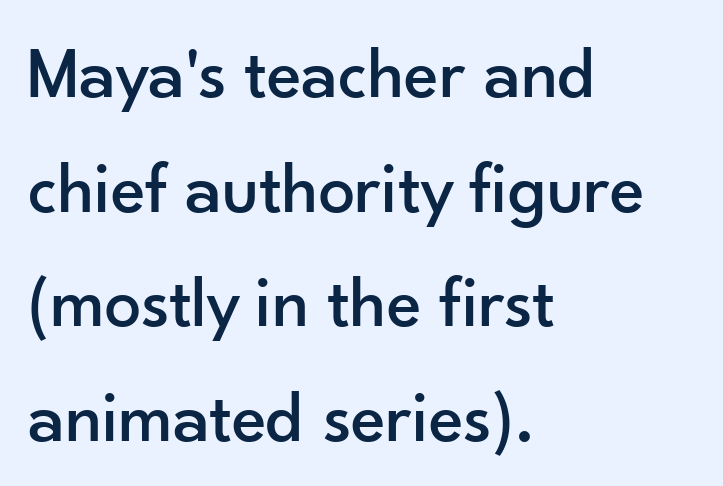
The image shows 73 px sans-serif type, upright; set left-aligned, normal line spacing (1.57x), normal letter spacing, not underlined; low stroke contrast and a small x-height.
